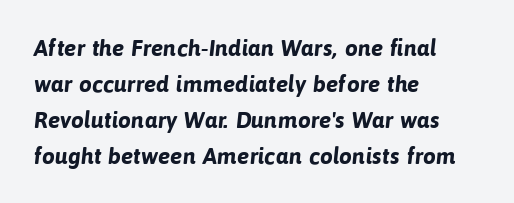
{"bold": "yes", "underline": "no", "align": "left", "line_spacing": "normal", "line_spacing_ratio": 1.56, "letter_spacing": "normal", "letter_spacing_em": 0.0, "glyph_px": 23}
